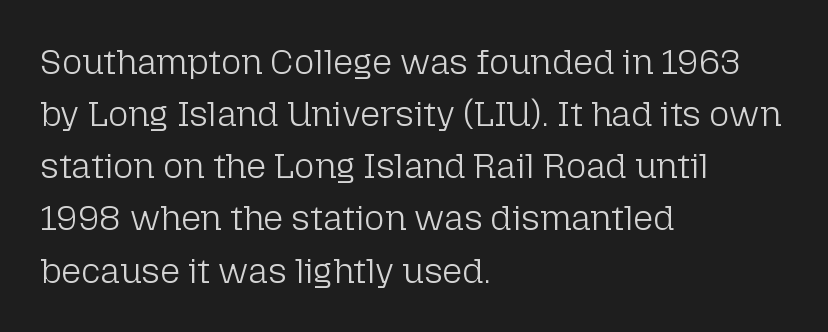
Q: Is the text bold? A: No.
Q: Is the text italic (slanted)? A: No, it is upright.
Q: Is the typeface a serif or a sans-serif typeface? A: Sans-serif.
Q: Is the text underlined? A: No.
Q: How is the paragraph aligned? A: Left-aligned.
Q: Is the spacing between letters normal or unusually wide? A: Normal.
Q: Is the spacing between lines tight, normal or loose? A: Normal.
Q: Width (condensed, normal, or wide)? A: Normal.
Q: Stroke contrast? A: Low.
Q: x-height? A: Medium.
Q: Monospaced? A: No.
